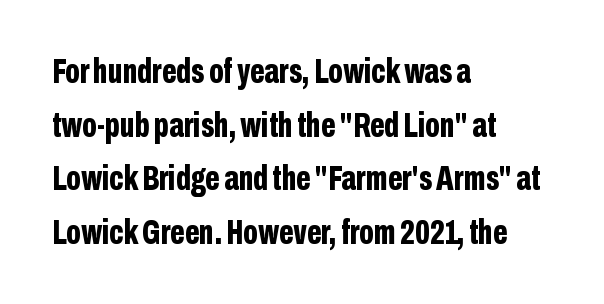
Q: Is the text bold? A: Yes.
Q: Is the text italic (slanted)? A: No, it is upright.
Q: Is the typeface a serif or a sans-serif typeface? A: Sans-serif.
Q: Is the text underlined? A: No.
Q: How is the paragraph aligned? A: Left-aligned.
Q: Is the spacing between letters normal or unusually wide? A: Normal.
Q: Is the spacing between lines tight, normal or loose? A: Normal.
Q: Width (condensed, normal, or wide)? A: Condensed.
Q: Stroke contrast? A: Low.
Q: x-height? A: Medium.
Q: Monospaced? A: No.
